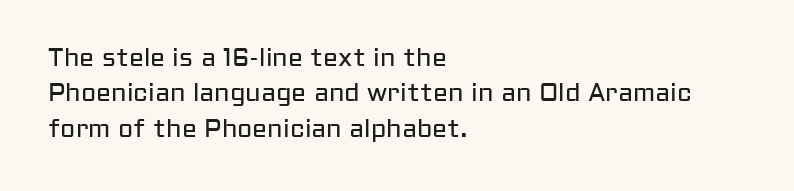
The image shows 25 px text type, upright; set left-aligned, normal line spacing (1.42x), normal letter spacing, not underlined.
